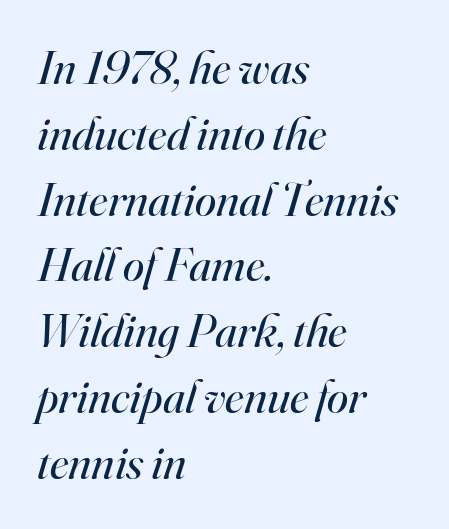
Q: Is the text bold? A: No.
Q: Is the text italic (slanted)? A: Yes, it leans right by about 16 degrees.
Q: Is the typeface a serif or a sans-serif typeface? A: Serif.
Q: Is the text underlined? A: No.
Q: How is the paragraph aligned? A: Left-aligned.
Q: Is the spacing between letters normal or unusually wide? A: Normal.
Q: Is the spacing between lines tight, normal or loose? A: Normal.
Q: Width (condensed, normal, or wide)? A: Normal.
Q: Stroke contrast? A: High.
Q: x-height? A: Small.
Q: Monospaced? A: No.
